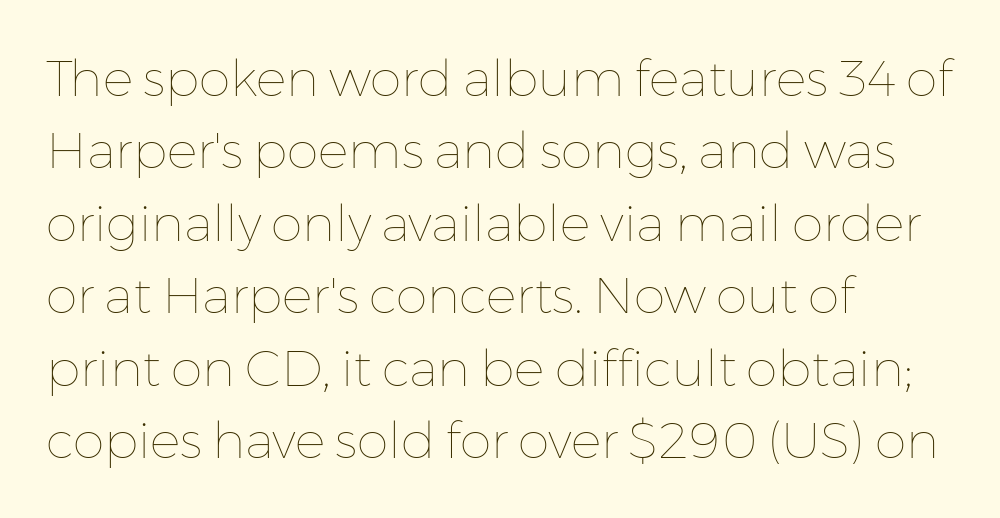
The image shows 51 px thin type, upright; set left-aligned, normal line spacing (1.42x), normal letter spacing, not underlined; low stroke contrast and a medium x-height.
